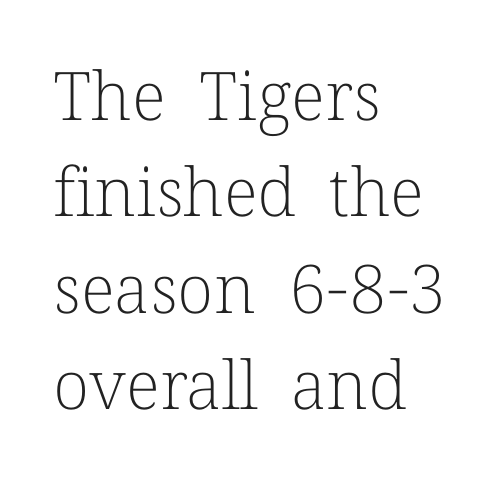
{"serif": "yes", "italic": "no", "bold": "no", "weight": "light", "width": "normal", "stroke_contrast": "low", "x_height": "medium", "monospaced": "no", "underline": "no", "align": "left", "line_spacing": "normal", "line_spacing_ratio": 1.44, "letter_spacing": "normal", "letter_spacing_em": 0.0, "glyph_px": 67}
